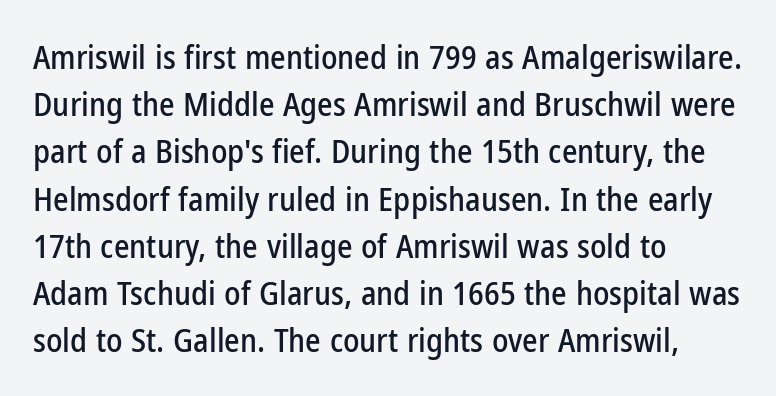
{"serif": "no", "italic": "no", "width": "condensed", "stroke_contrast": "low", "x_height": "medium", "monospaced": "no", "underline": "no", "align": "left", "line_spacing": "normal", "line_spacing_ratio": 1.43, "letter_spacing": "normal", "letter_spacing_em": 0.0, "glyph_px": 33}
